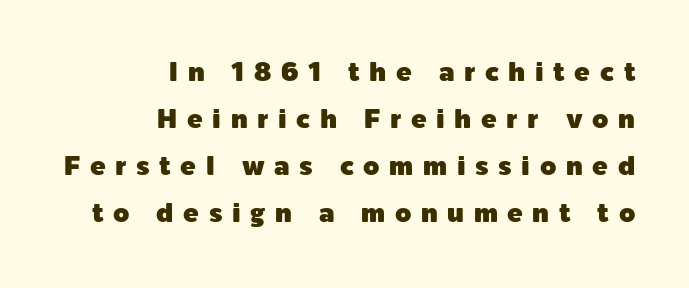
The lettering holds an erect, upright posture throughout. Each word looks stretched out because of the extra space between its letters. A bare baseline throughout the passage. The compositor pushed each line to the right boundary.
